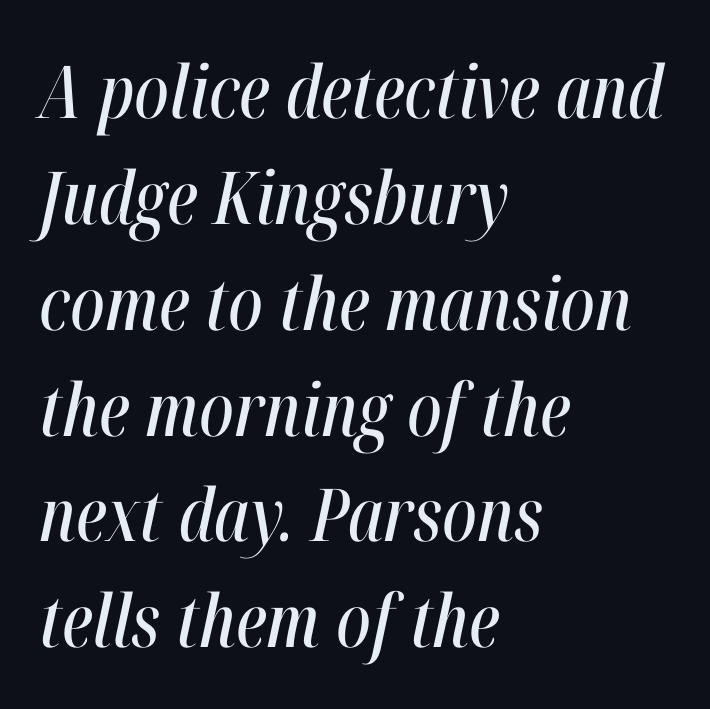
The image shows 73 px condensed type, italic (leaning right); set left-aligned, normal line spacing (1.45x), normal letter spacing, not underlined; high stroke contrast and a medium x-height.
